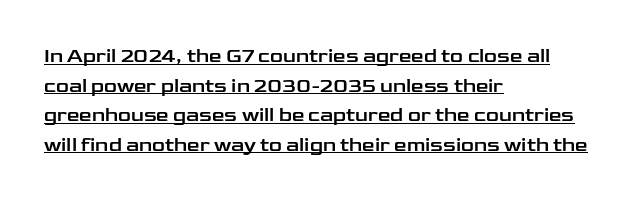
Q: Is the text italic (slanted)? A: No, it is upright.
Q: Is the text underlined? A: Yes.
Q: How is the paragraph aligned? A: Left-aligned.
Q: Is the spacing between letters normal or unusually wide? A: Normal.
Q: Is the spacing between lines tight, normal or loose? A: Normal.
